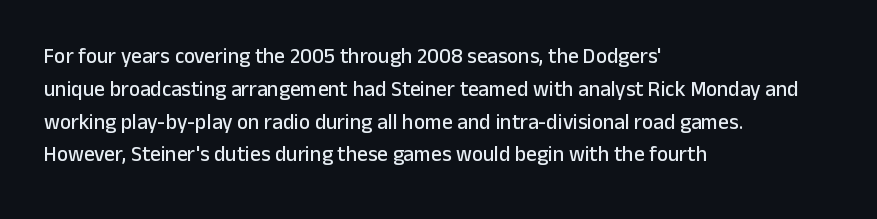
{"italic": "no", "underline": "no", "align": "left", "line_spacing": "normal", "line_spacing_ratio": 1.56, "letter_spacing": "normal", "letter_spacing_em": 0.0, "glyph_px": 21}
